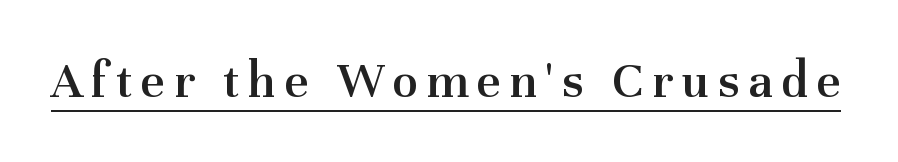
Q: Is the text bold? A: Semi-bold.
Q: Is the text italic (slanted)? A: No, it is upright.
Q: Is the typeface a serif or a sans-serif typeface? A: Serif.
Q: Is the text underlined? A: Yes.
Q: Width (condensed, normal, or wide)? A: Normal.
Q: Stroke contrast? A: Medium.
Q: x-height? A: Medium.
Q: Monospaced? A: No.
